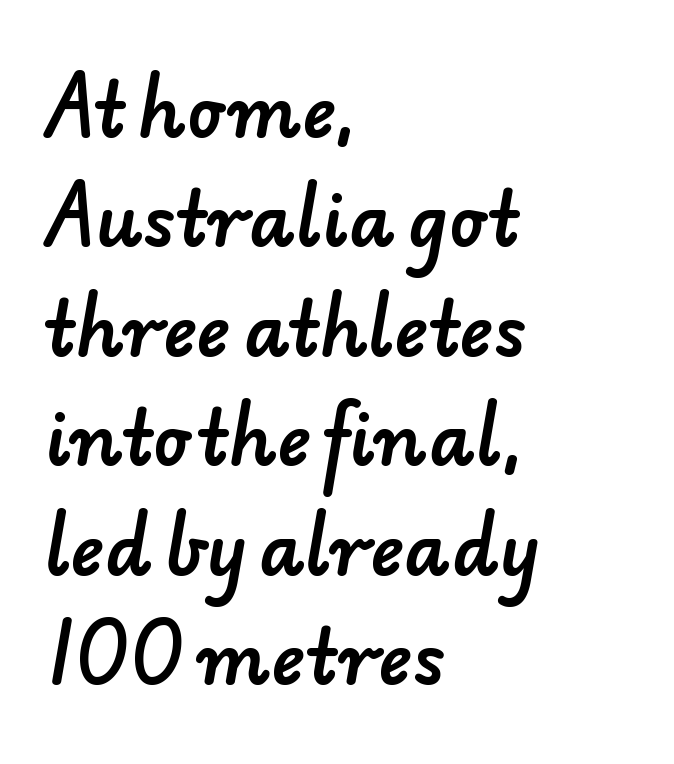
The image shows 72 px sans-serif type; set left-aligned, normal line spacing (1.52x), normal letter spacing, not underlined; low stroke contrast and a small x-height.
